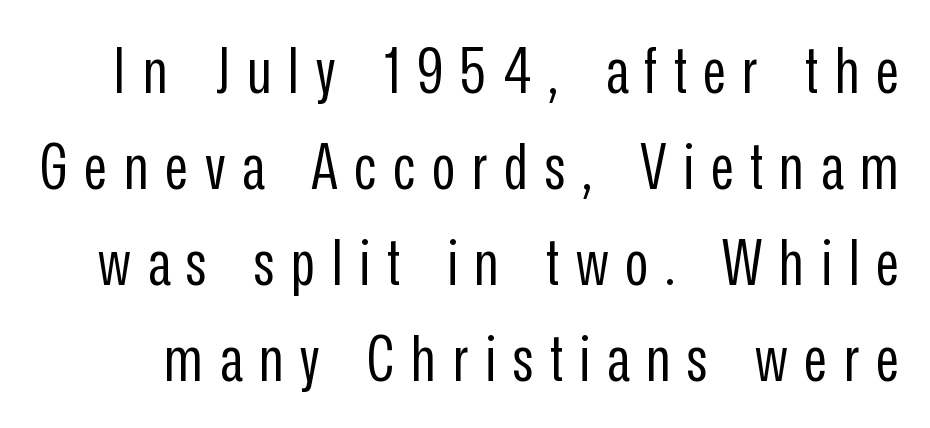
{"serif": "no", "italic": "no", "bold": "no", "weight": "regular", "width": "condensed", "stroke_contrast": "low", "x_height": "medium", "monospaced": "no", "underline": "no", "line_spacing": "normal", "line_spacing_ratio": 1.5, "letter_spacing": "wide", "letter_spacing_em": 0.26, "glyph_px": 64}
